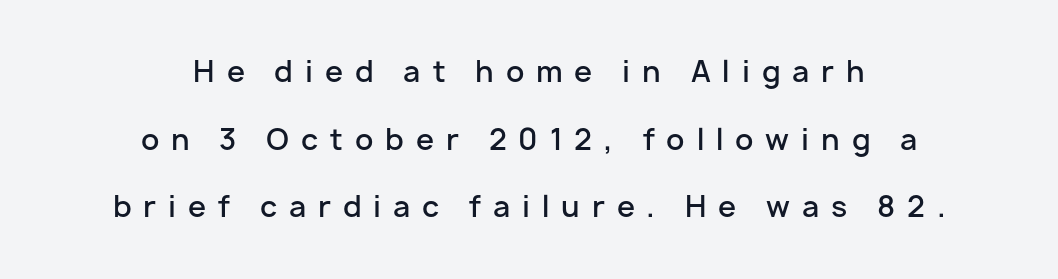
The image shows 29 px semibold sans-serif type, upright; set centered, loose line spacing (2.33x), unusually wide letter spacing (+0.41 em), not underlined; low stroke contrast and a medium x-height.
